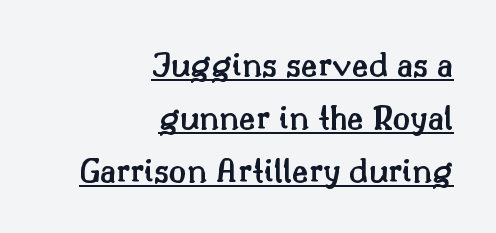
{"serif": "yes", "italic": "no", "bold": "semi", "weight": "semibold", "width": "normal", "stroke_contrast": "medium", "x_height": "small", "monospaced": "no", "underline": "yes", "align": "right", "line_spacing": "normal", "line_spacing_ratio": 1.47, "letter_spacing": "normal", "letter_spacing_em": 0.0, "glyph_px": 36}
